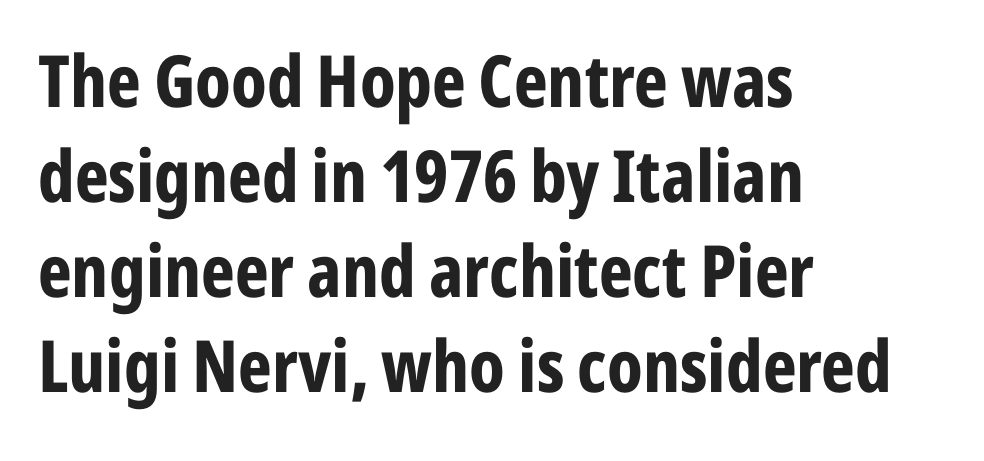
The image shows 72 px bold, condensed sans-serif type, upright; set left-aligned, normal line spacing (1.32x), normal letter spacing, not underlined; low stroke contrast and a medium x-height.
